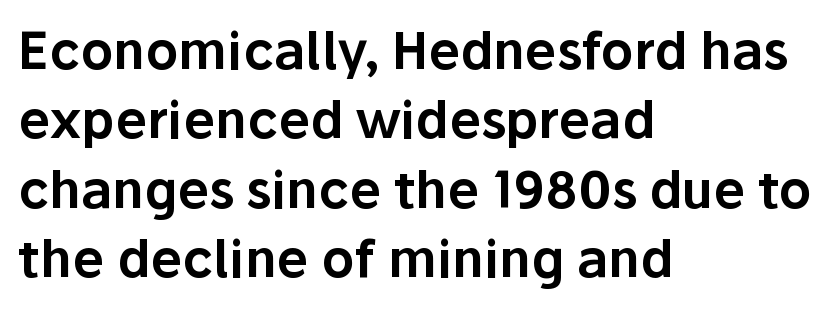
Q: Is the text italic (slanted)? A: No, it is upright.
Q: Is the typeface a serif or a sans-serif typeface? A: Sans-serif.
Q: Is the text underlined? A: No.
Q: How is the paragraph aligned? A: Left-aligned.
Q: Is the spacing between letters normal or unusually wide? A: Normal.
Q: Is the spacing between lines tight, normal or loose? A: Normal.
Q: Width (condensed, normal, or wide)? A: Normal.
Q: Stroke contrast? A: Low.
Q: x-height? A: Medium.
Q: Monospaced? A: No.
